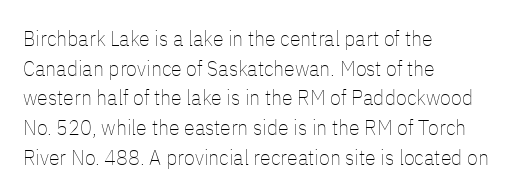
Q: Is the text bold? A: No.
Q: Is the text italic (slanted)? A: No, it is upright.
Q: Is the text underlined? A: No.
Q: How is the paragraph aligned? A: Left-aligned.
Q: Is the spacing between letters normal or unusually wide? A: Normal.
Q: Is the spacing between lines tight, normal or loose? A: Normal.
